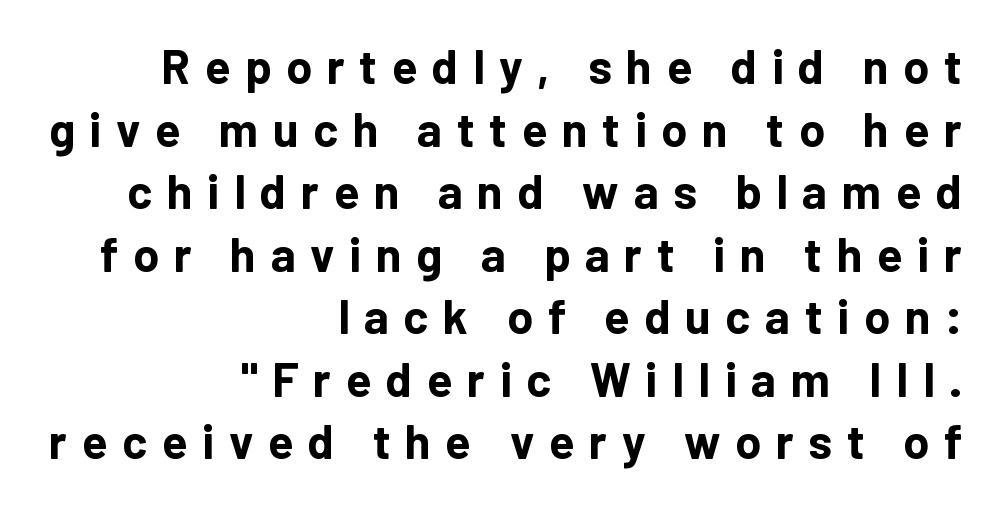
The image shows 47 px bold sans-serif type, upright; set right-aligned, normal line spacing (1.33x), unusually wide letter spacing (+0.31 em), not underlined; low stroke contrast and a medium x-height.
